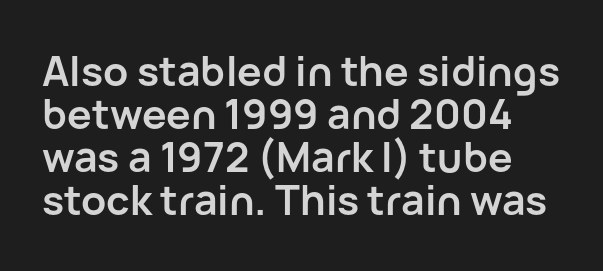
Tall strokes in this sample are plumb rather than angled. Nobody touched the tracking dial on this one. The passage shown is typed in a proportional face where columns would drift. Are there feet on the stems? There aren't — it's a sans. Descender tails drop into unmarked territory.
